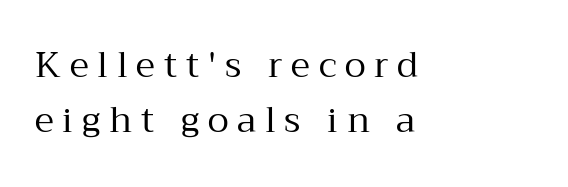
The image shows 35 px regular-weight serif type, upright; set left-aligned, normal line spacing (1.58x), unusually wide letter spacing (+0.25 em), not underlined; medium stroke contrast and a medium x-height.
